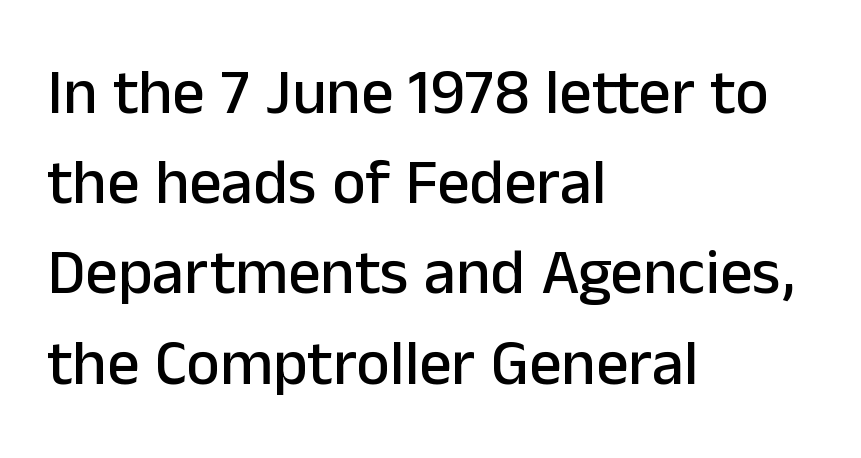
If you drew a ruler down the left edge, every line would touch it. This sample has the flowing, uneven cadence of proportional lettering. The line texture is even and compact thanks to regular tracking. No italicization has been applied; the sample stays upright. The space beneath each line is pristine and unruled.
